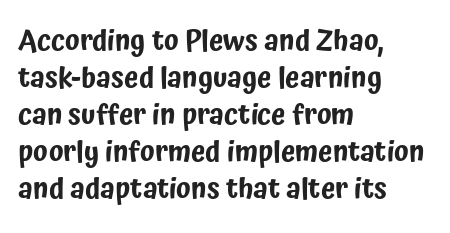
{"serif": "no", "italic": "no", "width": "condensed", "stroke_contrast": "low", "x_height": "medium", "monospaced": "no", "underline": "no", "align": "left", "line_spacing": "normal", "line_spacing_ratio": 1.28, "letter_spacing": "normal", "letter_spacing_em": 0.0, "glyph_px": 29}
